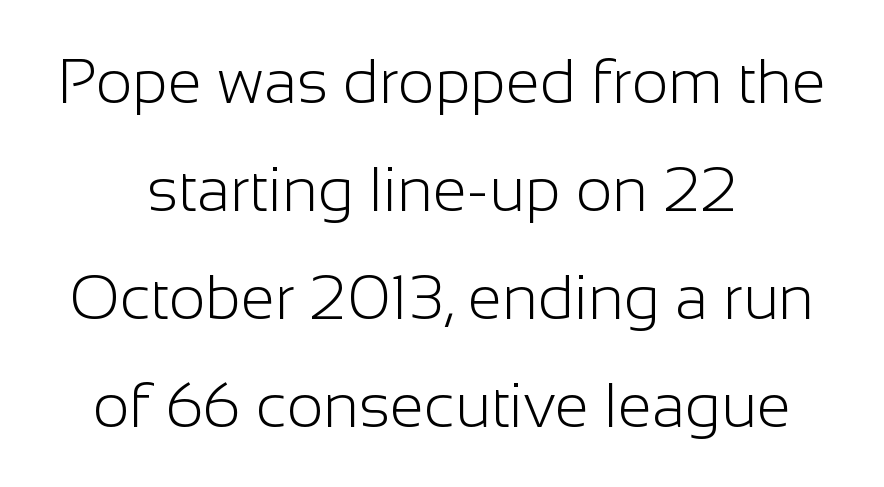
Font category for this specimen: sans-serif. The passage shown is typed in a proportional face where columns would drift. The words here are not underlined. The weight would be labelled regular, book, light, or lighter still. Every character sits straight up, as roman type does. Visually the block forms a symmetrical silhouette, jagged on both flanks.
